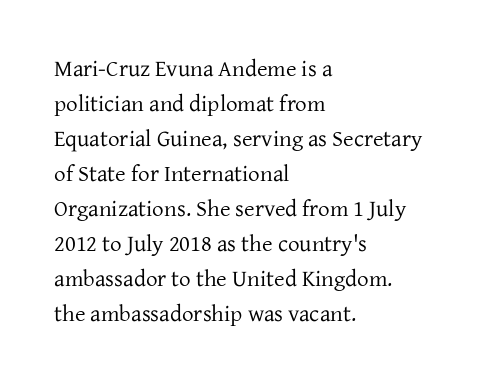
Weight: not bold — regular or lighter. The typesetter chose a ragged-right arrangement here. Each new line begins a customary step beneath the previous one. You could call the tracking neutral — neither tight nor loose. Only glyphs here, with clear space below each row. You can tell it's not italic because the verticals are truly vertical.
